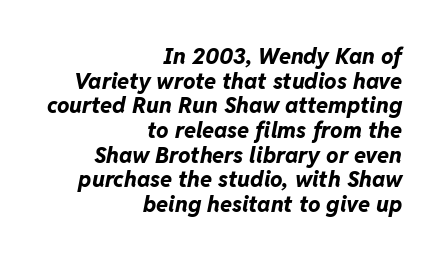
The image shows 22 px bold type, italic (leaning right); set right-aligned, tight line spacing (1.12x), normal letter spacing, not underlined.
